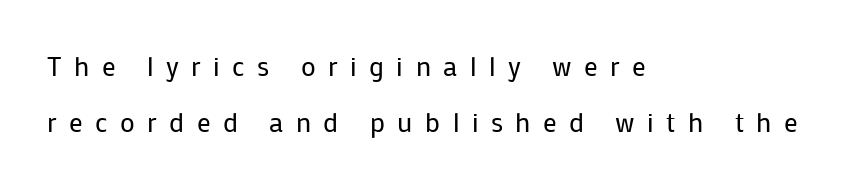
Q: Is the text bold? A: No.
Q: Is the text italic (slanted)? A: No, it is upright.
Q: Is the text underlined? A: No.
Q: How is the paragraph aligned? A: Left-aligned.
Q: Is the spacing between letters normal or unusually wide? A: Unusually wide.
Q: Is the spacing between lines tight, normal or loose? A: Loose.
